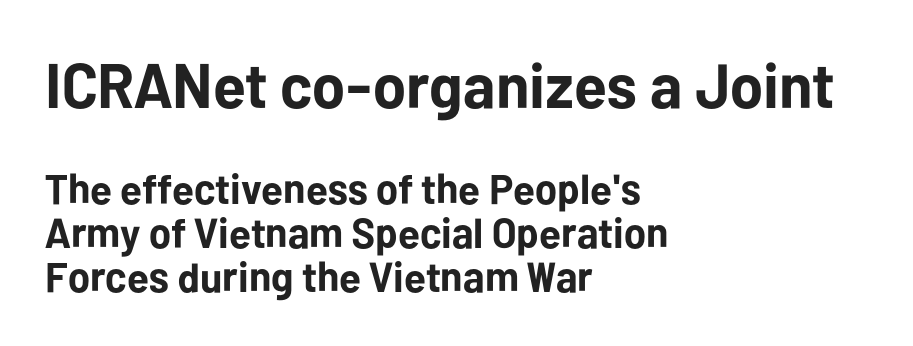
{"serif": "no", "italic": "no", "bold": "yes", "weight": "bold", "width": "normal", "stroke_contrast": "low", "x_height": "medium", "monospaced": "no", "underline": "no", "align": "left", "line_spacing": "tight", "line_spacing_ratio": 1.05, "letter_spacing": "normal", "letter_spacing_em": 0.0, "larger_block": "first", "size_ratio": 1.5, "glyph_px": 63}
